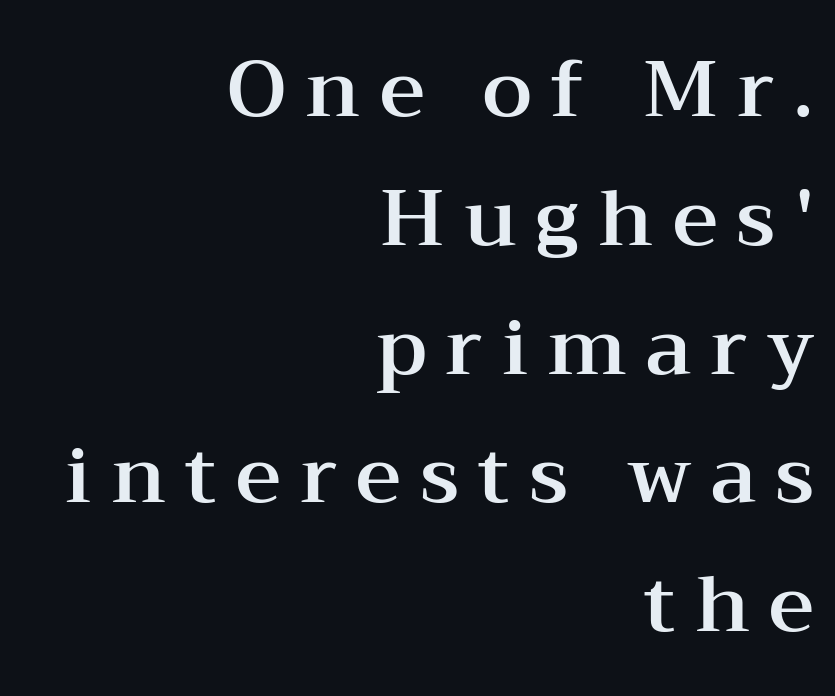
The rendering anchors every line to the right-hand side. Students, observe: this is what conventionally led text looks like. The line texture is sparse and dotted thanks to wide tracking. These lines were composed using upright roman letters. Clear beneath every line of the passage.
